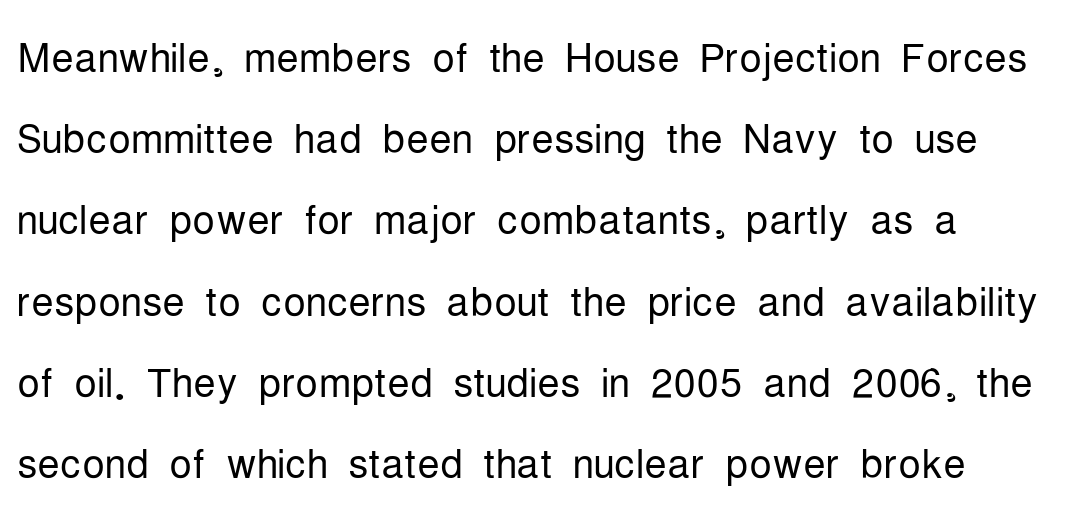
{"serif": "no", "italic": "no", "bold": "no", "weight": "light", "width": "condensed", "stroke_contrast": "low", "x_height": "medium", "monospaced": "no", "underline": "no", "line_spacing": "normal", "line_spacing_ratio": 1.45, "letter_spacing": "normal", "letter_spacing_em": 0.0, "glyph_px": 56}
